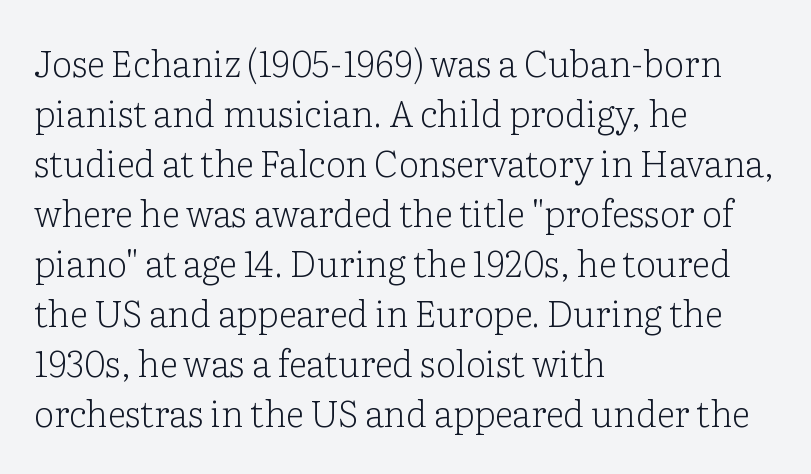
The image shows 36 px light serif type, upright; set left-aligned, normal line spacing (1.39x), normal letter spacing, not underlined; low stroke contrast and a medium x-height.
